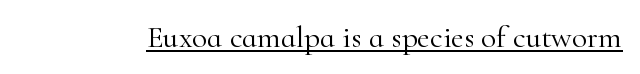
This sample uses an upright cut, with every glyph sitting square on the baseline. Old-style or modern, the face here clearly has serifs. The specimen includes a rule beneath the text block's lines. Ink coverage per letter is moderate at most. Tracking value appears to be zero — textbook default spacing.
